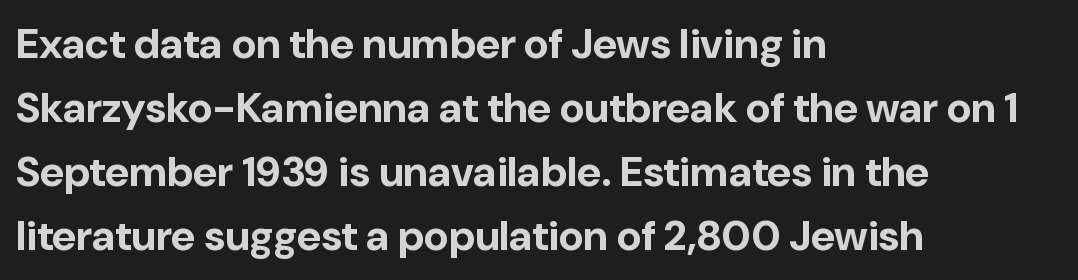
{"serif": "no", "italic": "no", "bold": "yes", "weight": "bold", "width": "normal", "stroke_contrast": "low", "x_height": "medium", "monospaced": "no", "underline": "no", "align": "left", "line_spacing": "normal", "line_spacing_ratio": 1.52, "letter_spacing": "normal", "letter_spacing_em": 0.0, "glyph_px": 42}
